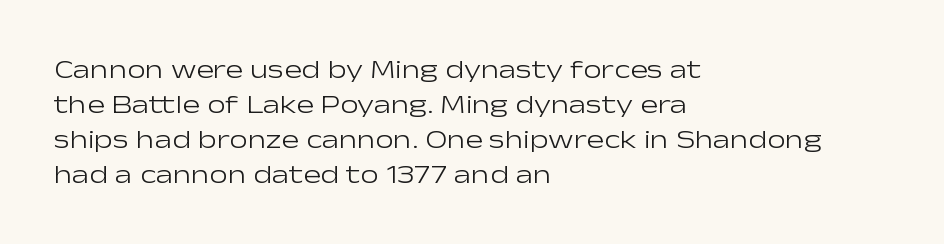
{"italic": "no", "bold": "no", "underline": "no", "align": "left", "line_spacing": "normal", "line_spacing_ratio": 1.35, "letter_spacing": "normal", "letter_spacing_em": 0.0, "glyph_px": 26}
